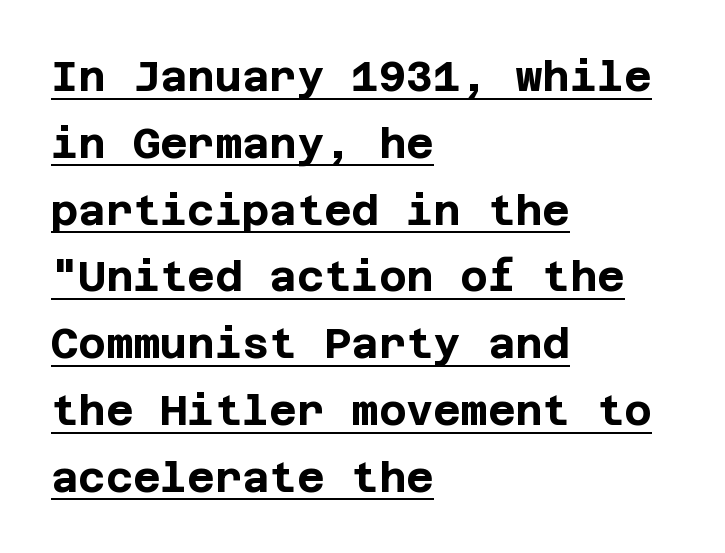
Is this a sans? Yes — the strokes have no serifs. Does the weight exceed regular? Yes, all the way to bold. The lines in this sample share a left origin and differ only in where they stop. Descenders here cross a horizontal rule under the line.
